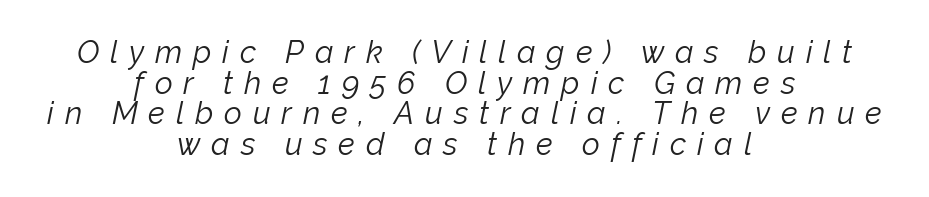
The image shows 31 px light type, italic (leaning right); set centered, tight line spacing (0.99x), unusually wide letter spacing (+0.35 em), not underlined; low stroke contrast and a medium x-height.
